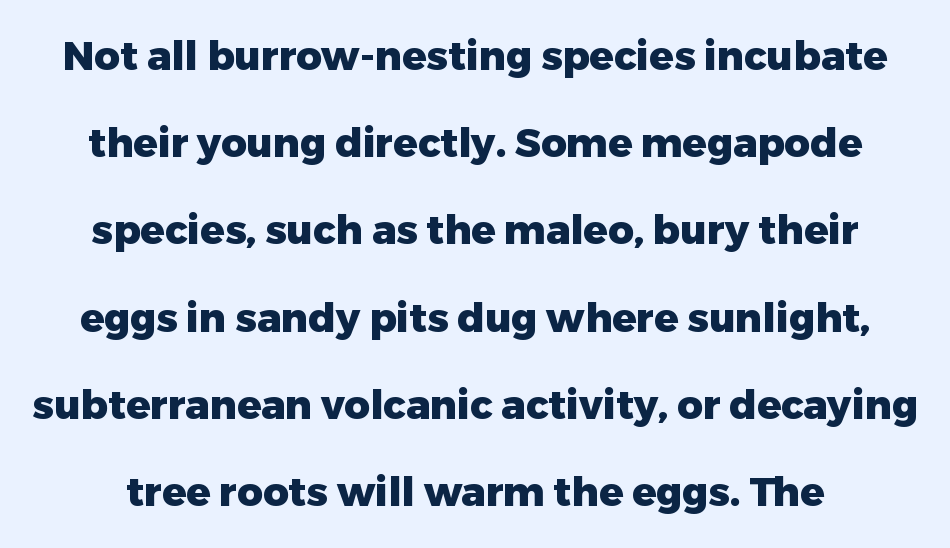
{"serif": "no", "italic": "no", "bold": "yes", "weight": "heavy", "width": "normal", "stroke_contrast": "low", "x_height": "medium", "monospaced": "no", "underline": "no", "line_spacing": "loose", "line_spacing_ratio": 2.18, "letter_spacing": "normal", "letter_spacing_em": 0.0, "glyph_px": 40}
